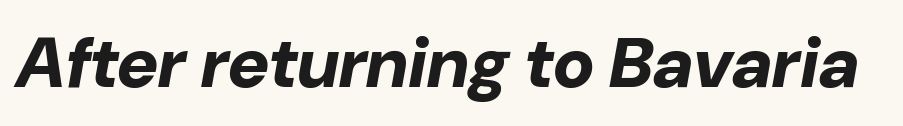
The image shows 71 px bold type, italic (leaning right); set normal letter spacing, not underlined; low stroke contrast and a medium x-height.
